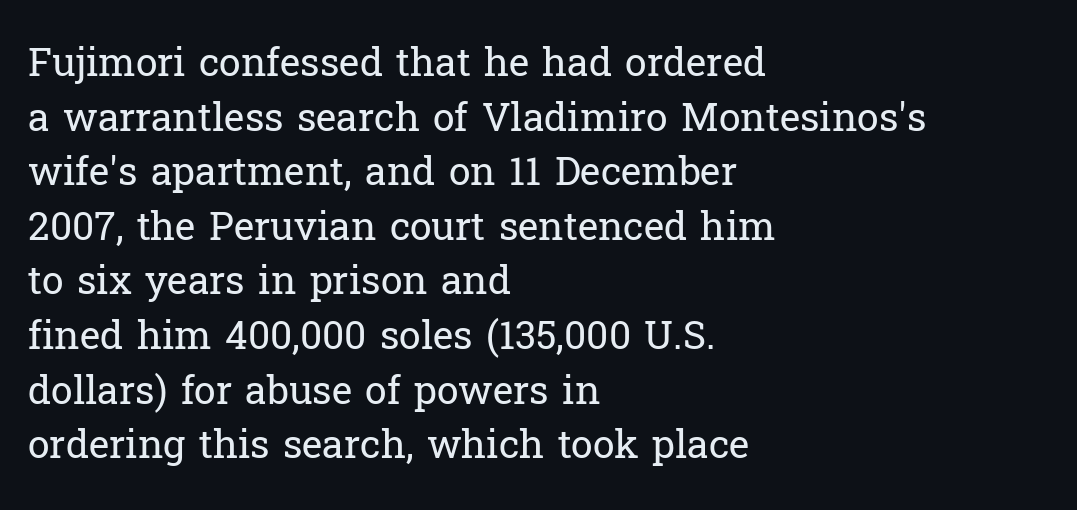
{"serif": "yes", "italic": "no", "bold": "no", "weight": "regular", "width": "normal", "stroke_contrast": "low", "x_height": "medium", "monospaced": "no", "underline": "no", "align": "left", "line_spacing": "normal", "line_spacing_ratio": 1.4, "letter_spacing": "normal", "letter_spacing_em": 0.0, "glyph_px": 39}
